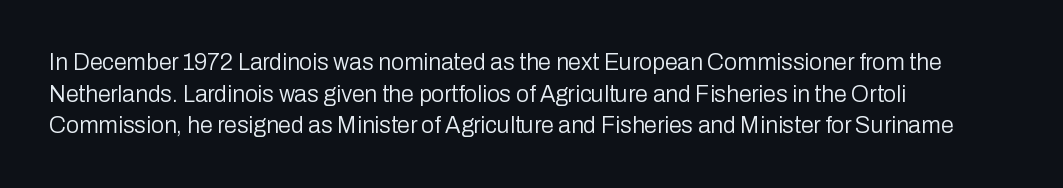
The strokes are not fattened; the text isn't bold. Beneath every word, the page is bare. Every row of glyphs begins at an identical x-position on the left. In terms of posture, this sample is upright.
